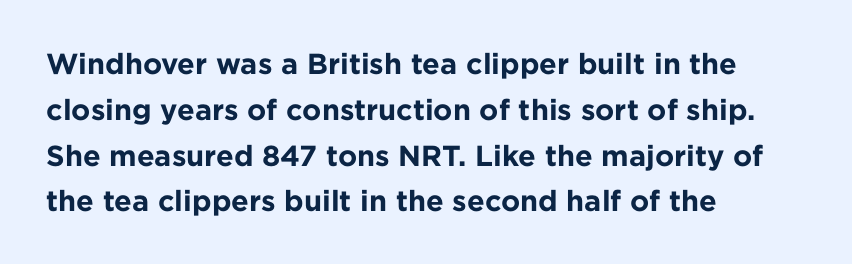
The image shows 29 px bold sans-serif type, upright; set left-aligned, normal line spacing (1.58x), normal letter spacing, not underlined; low stroke contrast and a medium x-height.
